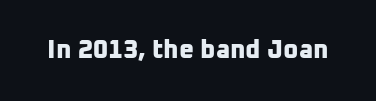
{"bold": "yes", "underline": "no", "letter_spacing": "normal", "letter_spacing_em": 0.0, "glyph_px": 26}
